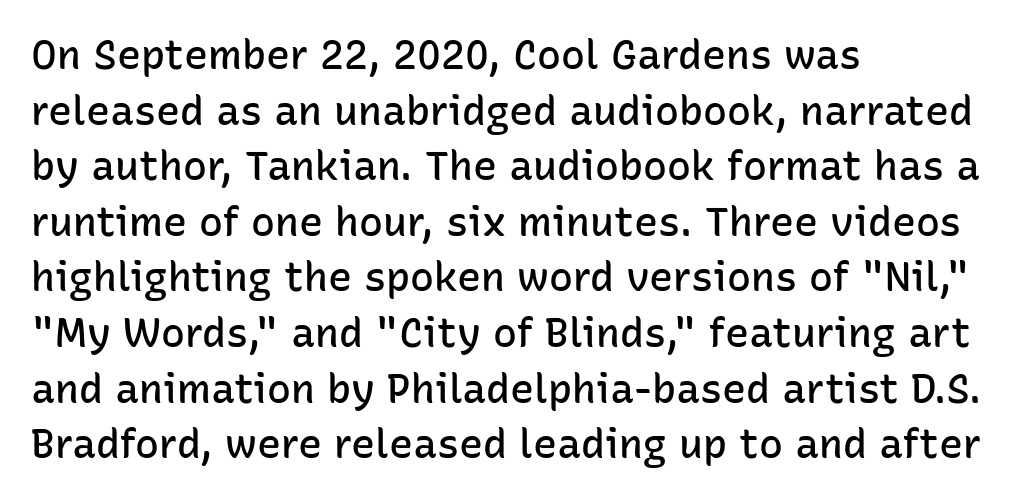
Q: Is the text bold? A: Semi-bold.
Q: Is the text italic (slanted)? A: No, it is upright.
Q: Is the typeface a serif or a sans-serif typeface? A: Sans-serif.
Q: Is the text underlined? A: No.
Q: How is the paragraph aligned? A: Left-aligned.
Q: Is the spacing between letters normal or unusually wide? A: Normal.
Q: Is the spacing between lines tight, normal or loose? A: Normal.
Q: Width (condensed, normal, or wide)? A: Normal.
Q: Stroke contrast? A: Low.
Q: x-height? A: Medium.
Q: Monospaced? A: No.
